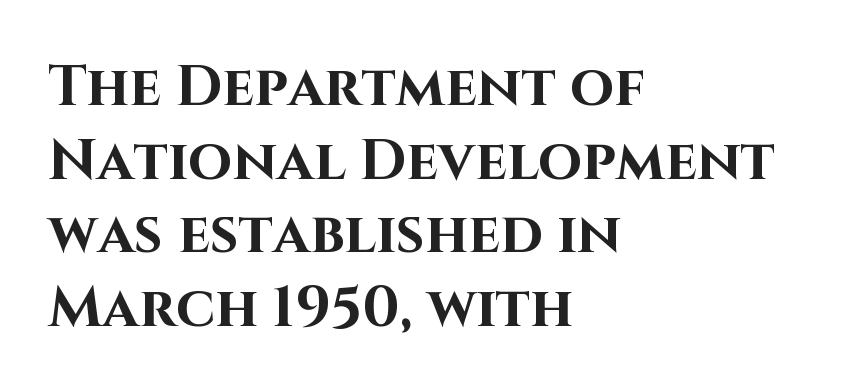
{"serif": "no", "italic": "no", "bold": "yes", "weight": "bold", "width": "normal", "stroke_contrast": "high", "x_height": "large", "monospaced": "no", "underline": "no", "align": "left", "line_spacing": "normal", "line_spacing_ratio": 1.29, "letter_spacing": "normal", "letter_spacing_em": 0.0, "glyph_px": 57}
